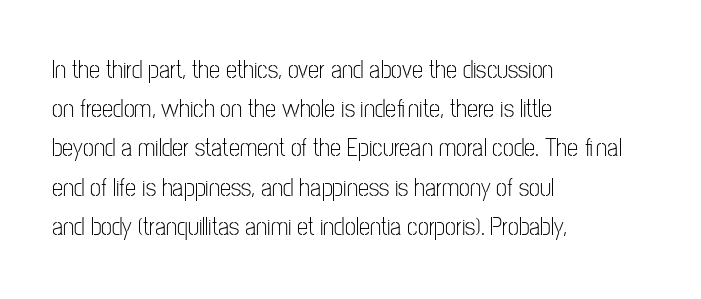
{"italic": "no", "bold": "no", "underline": "no", "align": "left", "line_spacing": "normal", "line_spacing_ratio": 1.57, "letter_spacing": "normal", "letter_spacing_em": 0.0, "glyph_px": 25}
